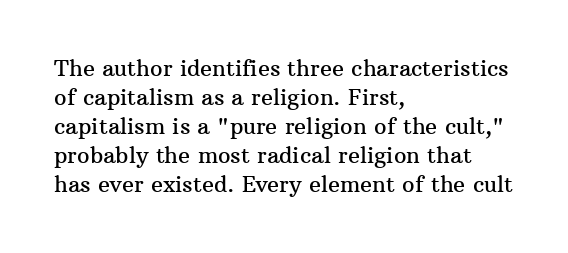
Q: Is the text italic (slanted)? A: No, it is upright.
Q: Is the text underlined? A: No.
Q: How is the paragraph aligned? A: Left-aligned.
Q: Is the spacing between letters normal or unusually wide? A: Normal.
Q: Is the spacing between lines tight, normal or loose? A: Normal.
